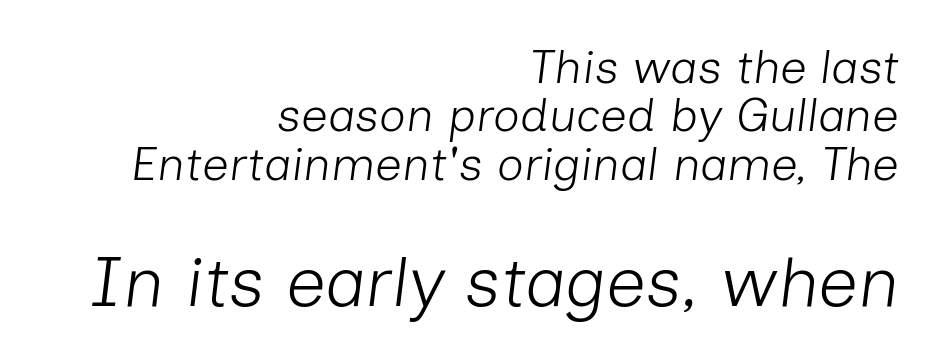
The image shows 70 px light type, italic (leaning right); set right-aligned, tight line spacing (1.03x), normal letter spacing, not underlined; the second (bottom) block is 1.49x larger; low stroke contrast and a medium x-height.
